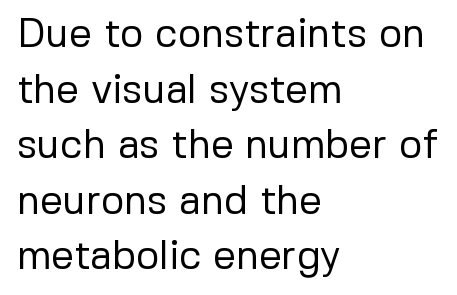
{"serif": "no", "italic": "no", "bold": "no", "weight": "regular", "width": "normal", "stroke_contrast": "low", "x_height": "medium", "monospaced": "no", "underline": "no", "align": "left", "line_spacing": "normal", "line_spacing_ratio": 1.39, "letter_spacing": "normal", "letter_spacing_em": 0.0, "glyph_px": 40}
